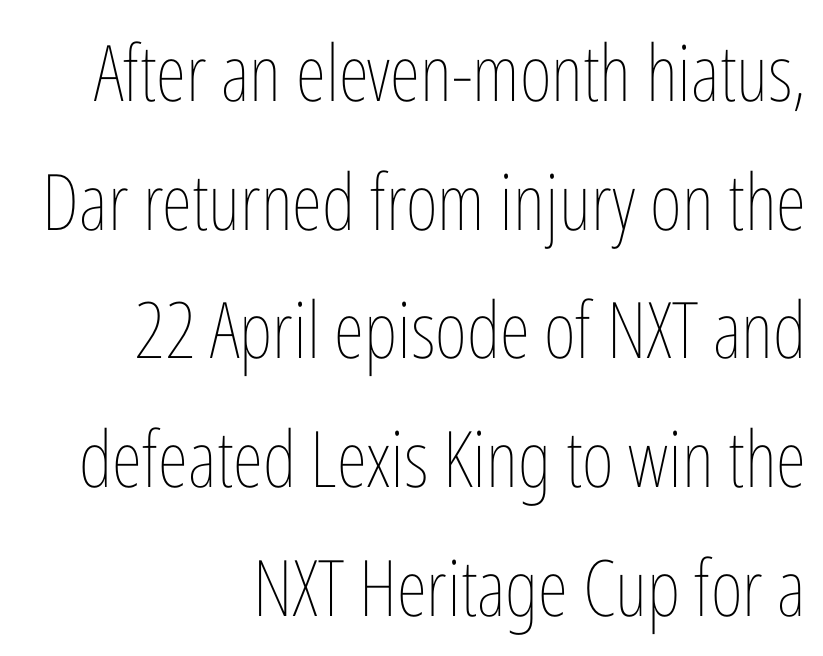
Descenders hang freely into open space. The rendering uses natural spacing where letterforms have individual widths. The lettering holds an erect, upright posture throughout. Leftover space on each line is placed entirely before the opening word. How would I describe the line gaps? Plain and ordinary. Tracking value appears to be zero — textbook default spacing.
